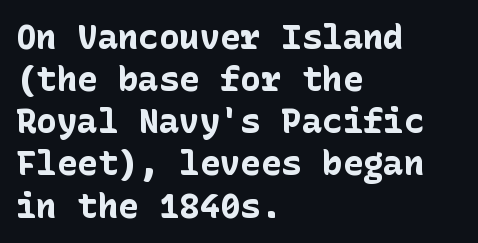
Q: Is the text bold? A: Yes.
Q: Is the text italic (slanted)? A: No, it is upright.
Q: Is the typeface a serif or a sans-serif typeface? A: Sans-serif.
Q: Is the text underlined? A: No.
Q: How is the paragraph aligned? A: Left-aligned.
Q: Is the spacing between letters normal or unusually wide? A: Normal.
Q: Width (condensed, normal, or wide)? A: Normal.
Q: Stroke contrast? A: Low.
Q: x-height? A: Medium.
